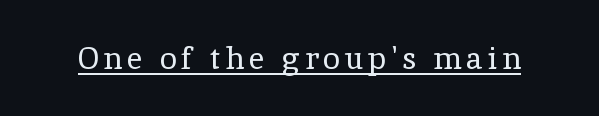
The characters display serif detailing at their extremities. You could not count columns in this text — the font is proportionally spaced. A continuous stroke trails under the words, as in a hyperlink. These lines were composed using upright roman letters. Heaviness? Minimal to ordinary, like unemphasized prose.
